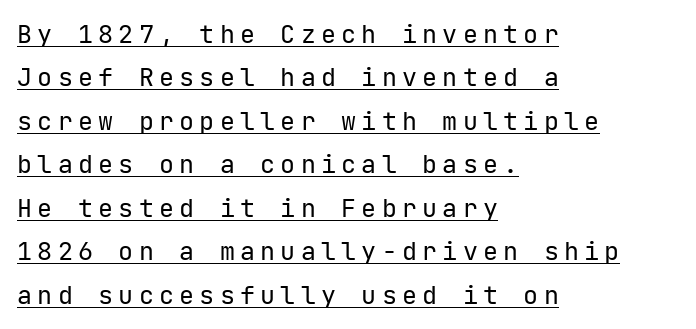
The lines in this sample share a left origin and differ only in where they stop. The letters look calm and open, with moderate or lighter stems. The horizontal fit of the characters is loose and conspicuously gappy. Nope, not italic — everything's standing straight. The glyphs are accompanied by a horizontal stroke just below them.
